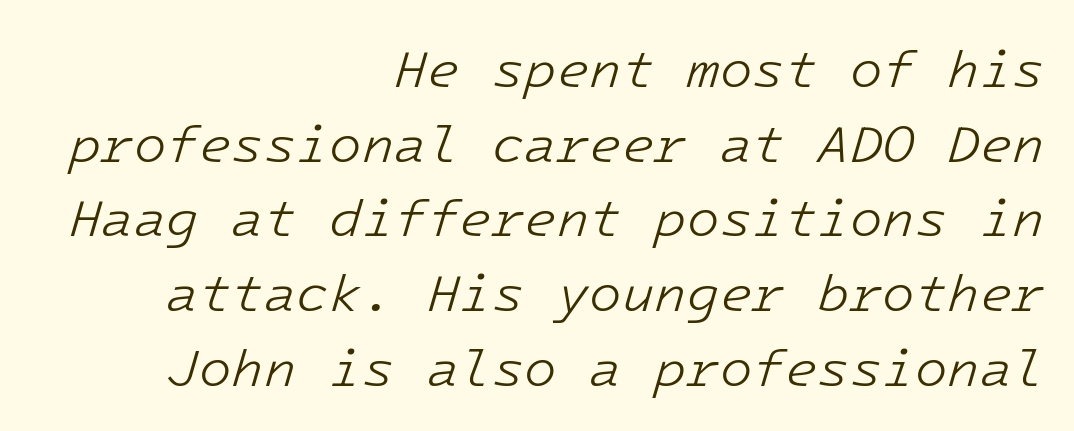
Every character sits at an angle, as italics do. Here the designer chose a console-style face with uniform glyph widths. Visually the block forms a straight wall on the right and a jagged coastline on the left. Letter spacing: default. Is there much room between lines? A standard amount, neither cramped nor airy.
